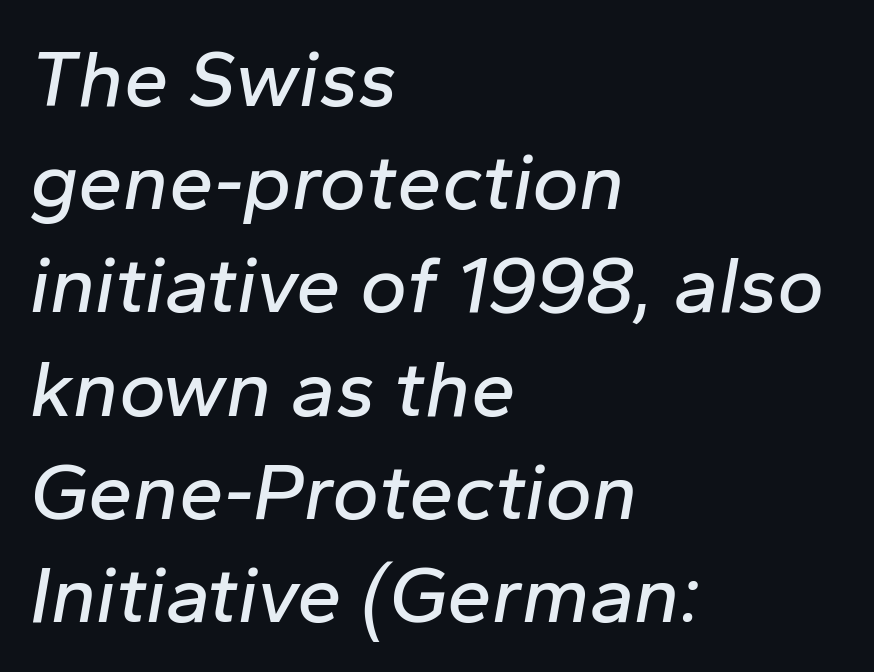
Q: Is the text italic (slanted)? A: Yes, it leans right by about 10 degrees.
Q: Is the text underlined? A: No.
Q: How is the paragraph aligned? A: Left-aligned.
Q: Is the spacing between letters normal or unusually wide? A: Normal.
Q: Is the spacing between lines tight, normal or loose? A: Normal.
Q: Width (condensed, normal, or wide)? A: Normal.
Q: Stroke contrast? A: Low.
Q: x-height? A: Medium.
Q: Monospaced? A: No.
